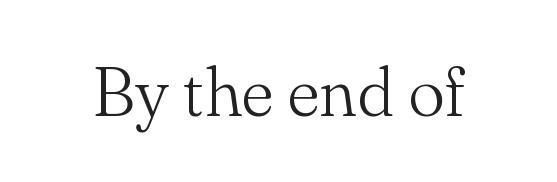
Bold? No — there's no thickening of the strokes. Each word holds together tightly as a unit, with standard inter-letter gaps. The glyphs in this specimen are seriffed. Anything drawn beneath the words? Only blank space.
